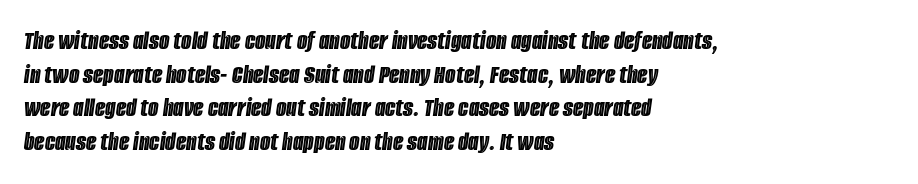
{"italic": "yes", "lean": "right", "slant_degrees": 8, "underline": "no", "align": "left", "line_spacing": "normal", "line_spacing_ratio": 1.25, "letter_spacing": "normal", "letter_spacing_em": 0.0, "glyph_px": 27}
